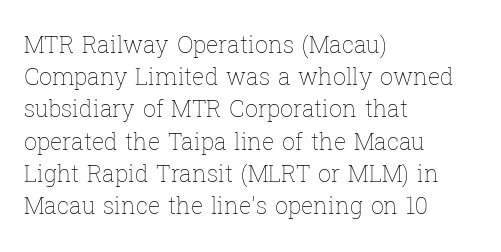
{"italic": "no", "bold": "no", "underline": "no", "align": "left", "line_spacing": "normal", "line_spacing_ratio": 1.4, "letter_spacing": "normal", "letter_spacing_em": 0.0, "glyph_px": 23}
